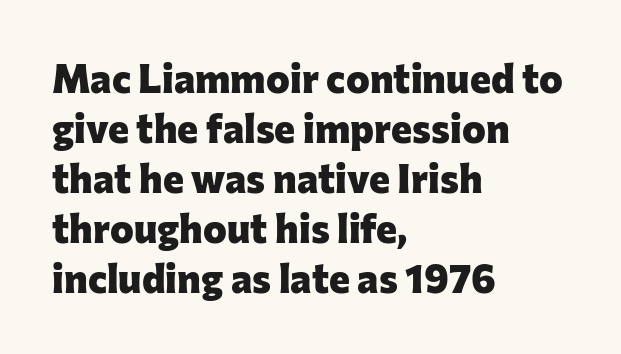
The image shows 40 px heavy sans-serif type, upright; set left-aligned, normal line spacing (1.25x), normal letter spacing, not underlined; low stroke contrast and a medium x-height.
